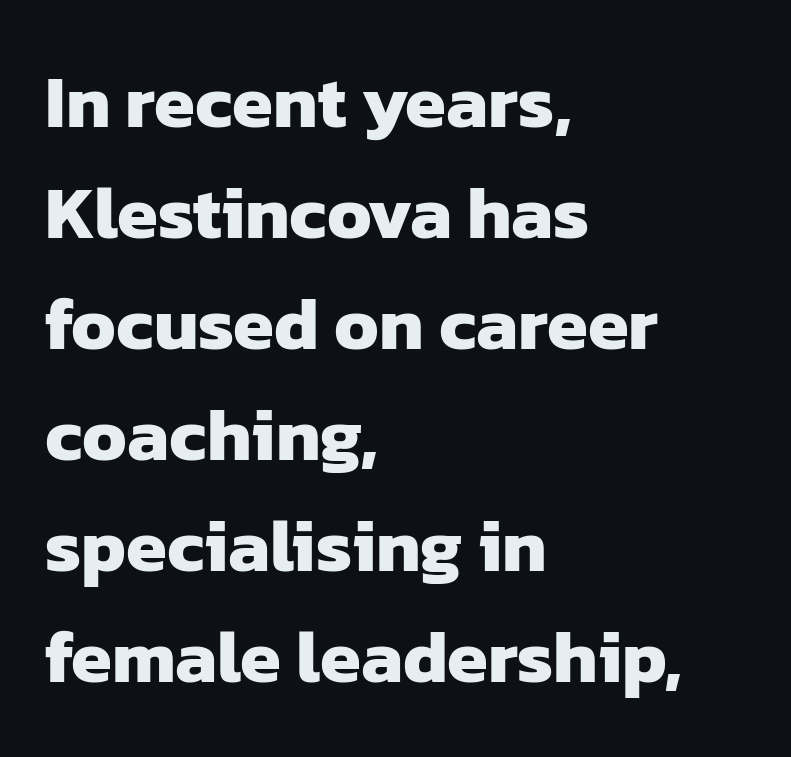
The designer went with a sans here, leaving each stem footless. There is no visible air inserted between adjacent glyphs. The face used here is proportionally spaced, like ordinary book or web type. Underline: absent.
